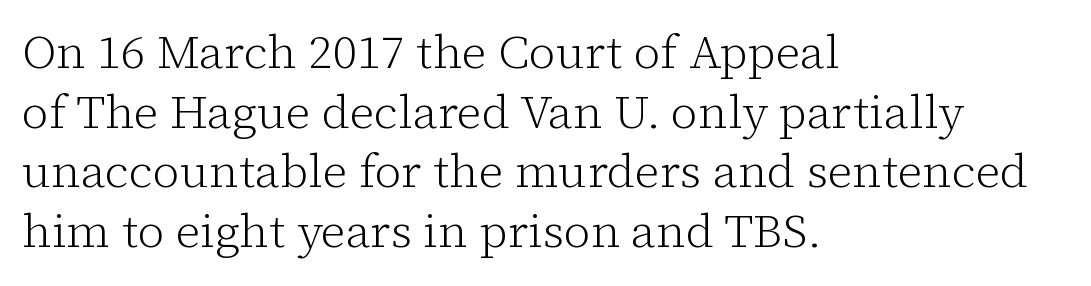
Q: Is the text bold? A: No.
Q: Is the text italic (slanted)? A: No, it is upright.
Q: Is the typeface a serif or a sans-serif typeface? A: Serif.
Q: Is the text underlined? A: No.
Q: How is the paragraph aligned? A: Left-aligned.
Q: Is the spacing between letters normal or unusually wide? A: Normal.
Q: Is the spacing between lines tight, normal or loose? A: Normal.
Q: Width (condensed, normal, or wide)? A: Normal.
Q: Stroke contrast? A: Low.
Q: x-height? A: Medium.
Q: Monospaced? A: No.
